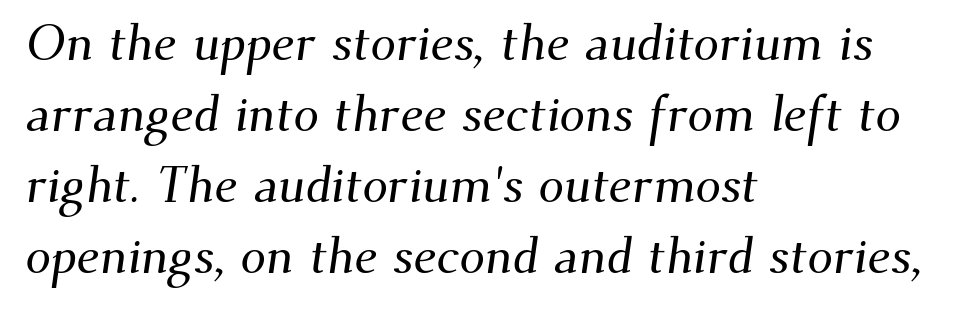
Q: Is the typeface a serif or a sans-serif typeface? A: Serif.
Q: Is the text underlined? A: No.
Q: How is the paragraph aligned? A: Left-aligned.
Q: Is the spacing between letters normal or unusually wide? A: Normal.
Q: Is the spacing between lines tight, normal or loose? A: Normal.
Q: Width (condensed, normal, or wide)? A: Normal.
Q: Stroke contrast? A: Medium.
Q: x-height? A: Small.
Q: Monospaced? A: No.
